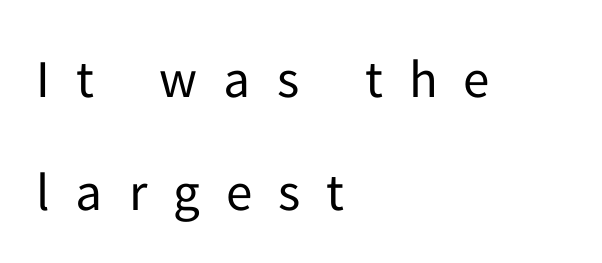
The image shows 53 px regular-weight sans-serif type, upright; set left-aligned, loose line spacing (2.13x), unusually wide letter spacing (+0.49 em), not underlined; low stroke contrast and a medium x-height.
